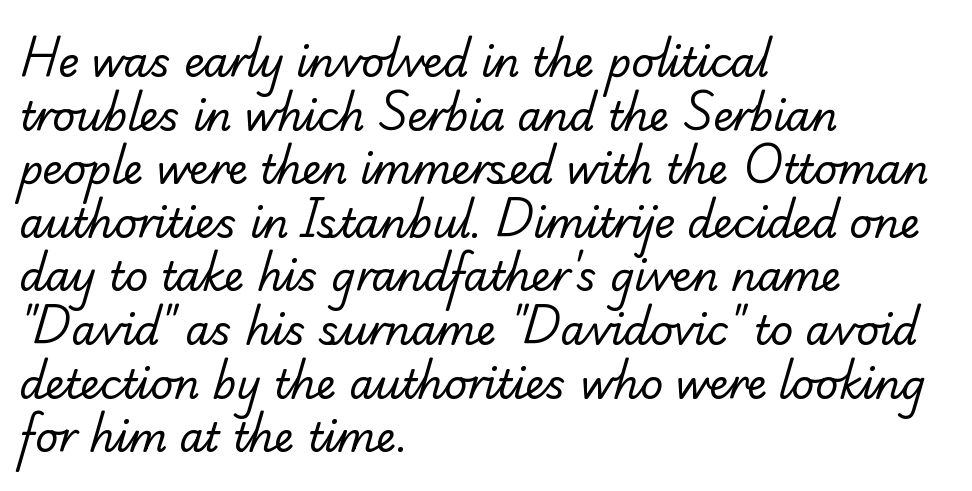
Q: Is the text bold? A: No.
Q: Is the typeface a serif or a sans-serif typeface? A: Serif.
Q: Is the text underlined? A: No.
Q: How is the paragraph aligned? A: Left-aligned.
Q: Is the spacing between letters normal or unusually wide? A: Normal.
Q: Is the spacing between lines tight, normal or loose? A: Normal.
Q: Width (condensed, normal, or wide)? A: Normal.
Q: Stroke contrast? A: Low.
Q: x-height? A: Small.
Q: Monospaced? A: No.
